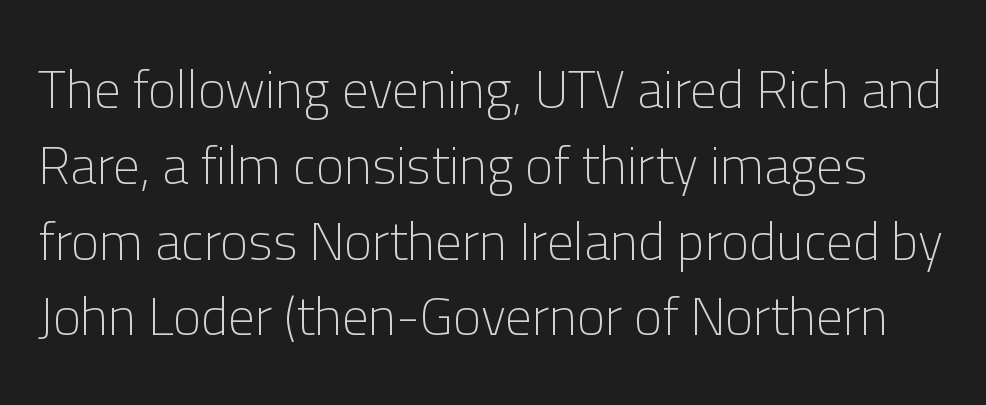
The image shows 53 px light sans-serif type, upright; set normal line spacing (1.43x), normal letter spacing, not underlined; low stroke contrast and a medium x-height.
